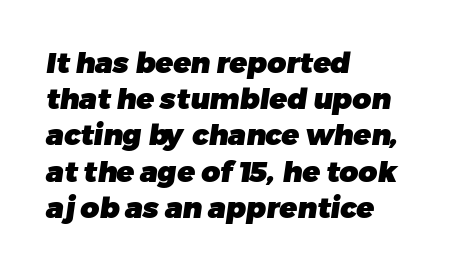
{"serif": "no", "bold": "yes", "weight": "heavy", "width": "normal", "stroke_contrast": "low", "x_height": "medium", "monospaced": "no", "underline": "no", "align": "left", "line_spacing": "normal", "line_spacing_ratio": 1.25, "letter_spacing": "normal", "letter_spacing_em": 0.0, "glyph_px": 29}
